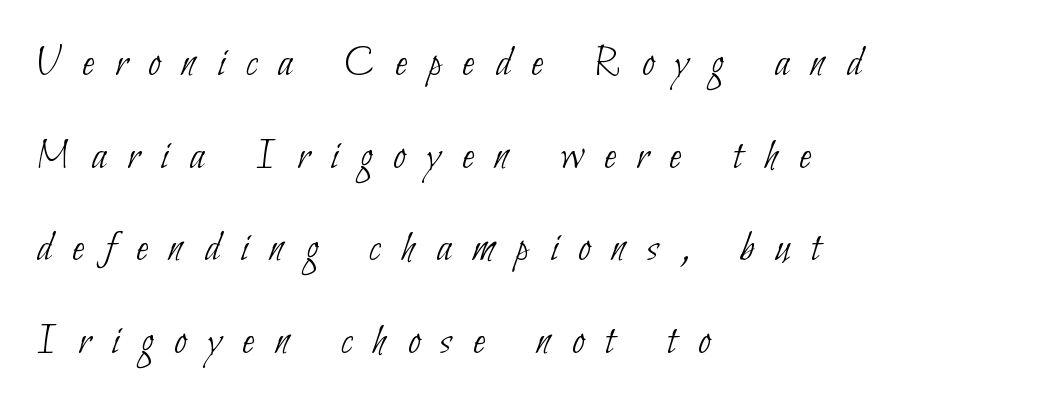
Is this a heavy cut? Hardly; it is regular or lighter. The letters carry no serifs — their stems end cleanly without finishing strokes. Tracking here is generous; glyphs stand well apart from one another. In CSS terms this would be text-align: left. The space between consecutive lines is lavish. Spacing verdict: proportional, widths tailored to each character.
